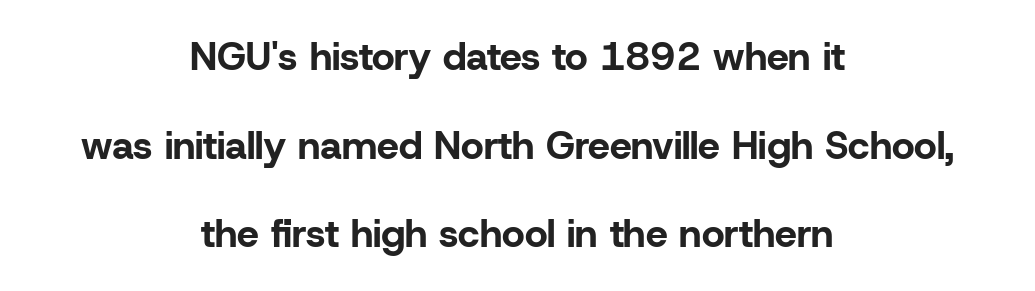
Q: Is the text bold? A: Yes.
Q: Is the text italic (slanted)? A: No, it is upright.
Q: Is the typeface a serif or a sans-serif typeface? A: Sans-serif.
Q: Is the text underlined? A: No.
Q: How is the paragraph aligned? A: Centered.
Q: Is the spacing between letters normal or unusually wide? A: Normal.
Q: Is the spacing between lines tight, normal or loose? A: Loose.
Q: Width (condensed, normal, or wide)? A: Normal.
Q: Stroke contrast? A: Low.
Q: x-height? A: Medium.
Q: Monospaced? A: No.
